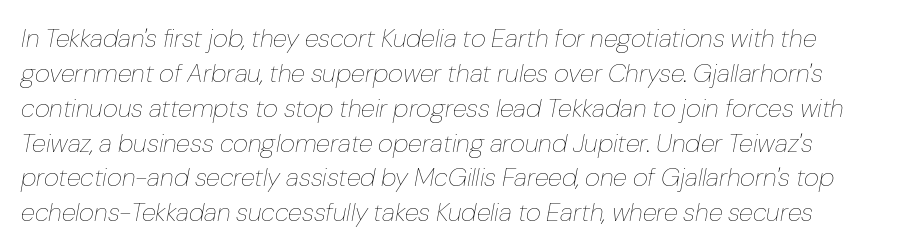
This block has exactly the height ordinary leading produces. This is oblique type, the kind used for emphasis or titles. The face used here is rendered with its standard letterfit. Bold? No — there's no thickening of the strokes. The space directly below the letters is spotless.
